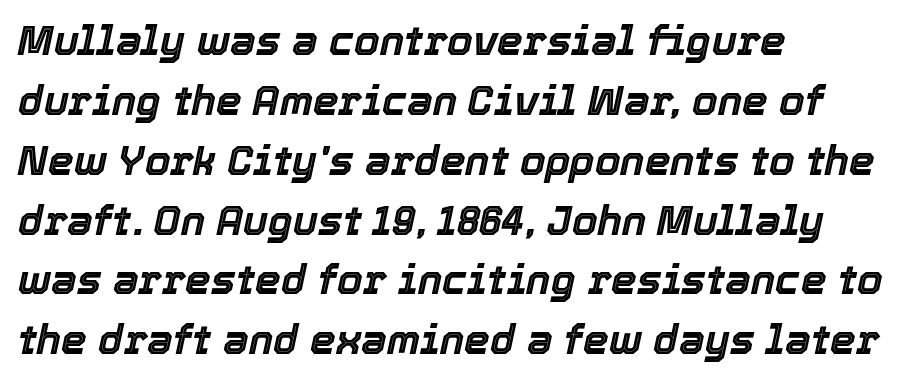
{"italic": "yes", "lean": "right", "slant_degrees": 12, "width": "normal", "x_height": "medium", "monospaced": "no", "underline": "no", "align": "left", "line_spacing": "normal", "line_spacing_ratio": 1.46, "letter_spacing": "normal", "letter_spacing_em": 0.0, "glyph_px": 41}
